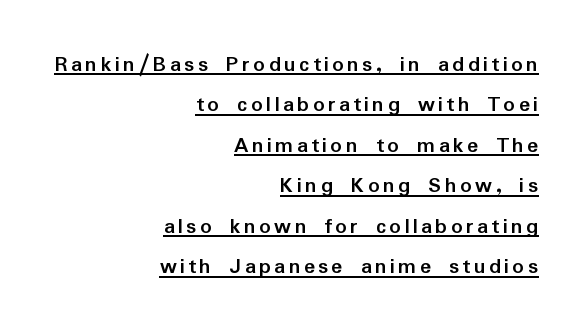
{"italic": "no", "bold": "yes", "underline": "yes", "align": "right", "line_spacing_ratio": 1.76, "glyph_px": 23}
